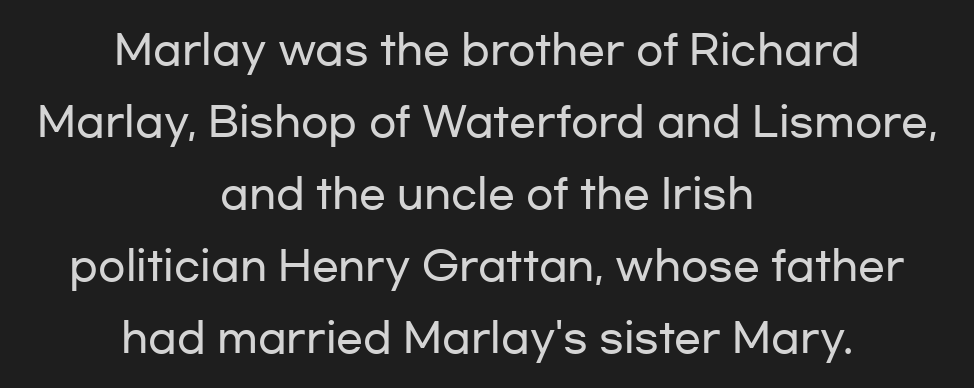
The words here are not underlined. Ascenders rise straight up at ninety degrees. The font family rendered here belongs to the sans-serif group. A typesetter would call this zero additional tracking. Visually the block forms a symmetrical silhouette, jagged on both flanks.
